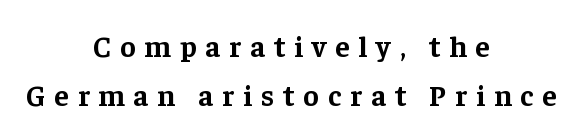
The image shows 29 px bold serif type, upright; set centered, normal line spacing (1.68x), unusually wide letter spacing (+0.31 em), not underlined; low stroke contrast and a medium x-height.
